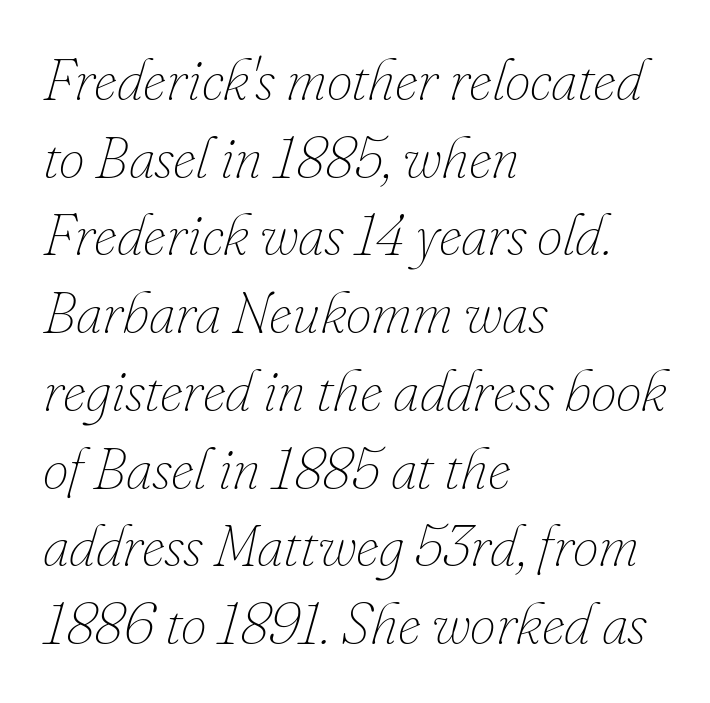
Q: Is the text bold? A: No.
Q: Is the text italic (slanted)? A: Yes, it leans right by about 16 degrees.
Q: Is the text underlined? A: No.
Q: How is the paragraph aligned? A: Left-aligned.
Q: Is the spacing between letters normal or unusually wide? A: Normal.
Q: Is the spacing between lines tight, normal or loose? A: Normal.
Q: Width (condensed, normal, or wide)? A: Normal.
Q: Stroke contrast? A: Low.
Q: x-height? A: Small.
Q: Monospaced? A: No.
